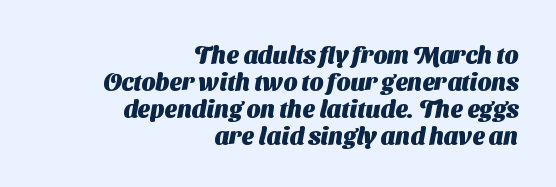
Q: Is the text bold? A: Yes.
Q: Is the text underlined? A: No.
Q: How is the paragraph aligned? A: Right-aligned.
Q: Is the spacing between letters normal or unusually wide? A: Normal.
Q: Is the spacing between lines tight, normal or loose? A: Tight.
